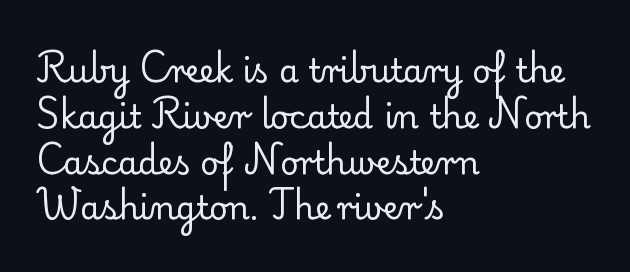
{"serif": "yes", "italic": "no", "bold": "no", "weight": "regular", "width": "normal", "stroke_contrast": "low", "x_height": "small", "monospaced": "no", "underline": "no", "align": "left", "line_spacing": "normal", "line_spacing_ratio": 1.43, "letter_spacing": "normal", "letter_spacing_em": 0.0, "glyph_px": 32}
